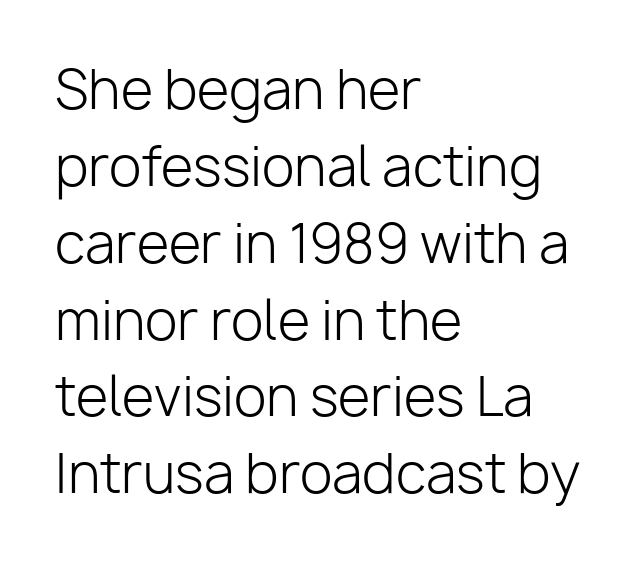
Line spacing here is normal. This sample has the flowing, uneven cadence of proportional lettering. Unlike a traditional serif, this face leaves its strokes unadorned. Stems here are at most as thick as an everyday book face. The area under the type is left untouched.
